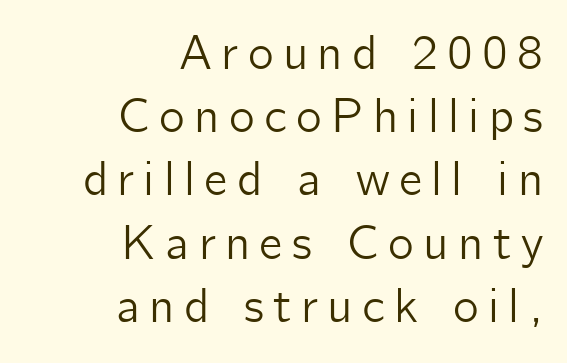
Q: Is the text italic (slanted)? A: No, it is upright.
Q: Is the typeface a serif or a sans-serif typeface? A: Sans-serif.
Q: Is the text underlined? A: No.
Q: How is the paragraph aligned? A: Right-aligned.
Q: Is the spacing between lines tight, normal or loose? A: Normal.
Q: Width (condensed, normal, or wide)? A: Normal.
Q: Stroke contrast? A: Low.
Q: x-height? A: Medium.
Q: Monospaced? A: No.
